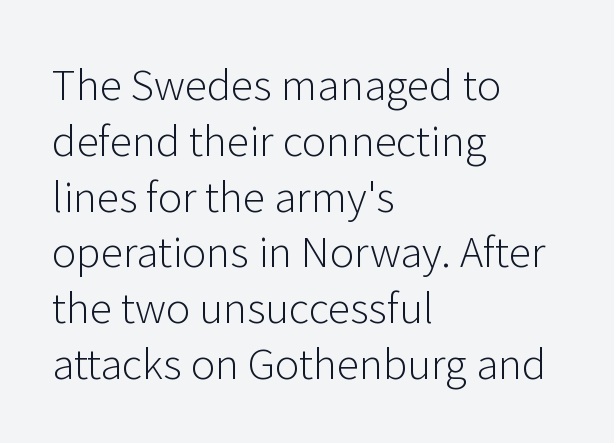
The image shows 41 px light sans-serif type, upright; set left-aligned, normal line spacing (1.36x), normal letter spacing, not underlined; low stroke contrast and a medium x-height.
